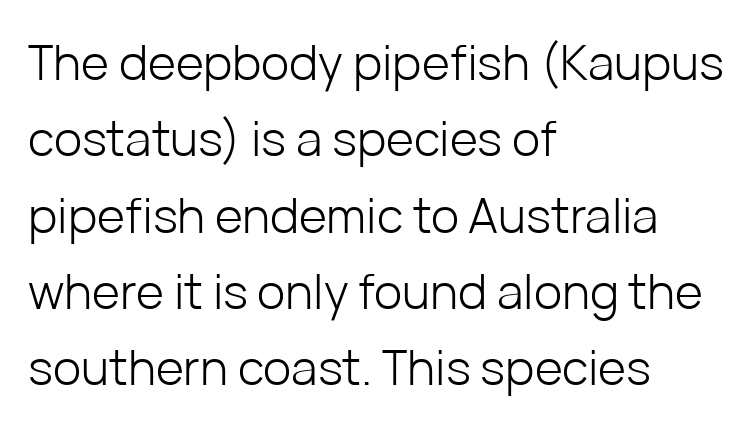
Here the designer chose a conventional face with non-uniform glyph widths. The font is comparable to plain body text, perhaps lighter. Is there any slant? The stems are plumb. What stands out about the letter spacing? Nothing — it is the standard amount.
